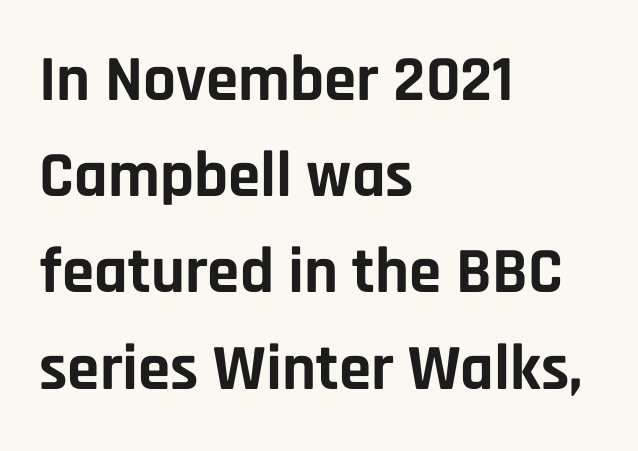
{"serif": "no", "italic": "no", "bold": "yes", "weight": "bold", "width": "normal", "stroke_contrast": "low", "x_height": "large", "monospaced": "no", "underline": "no", "align": "left", "line_spacing": "normal", "line_spacing_ratio": 1.48, "letter_spacing": "normal", "letter_spacing_em": 0.0, "glyph_px": 65}
